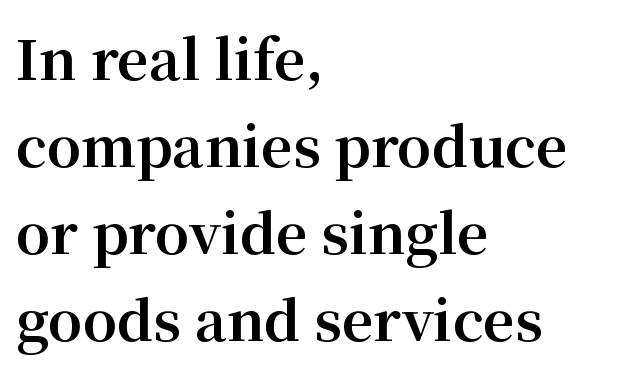
Q: Is the text bold? A: Yes.
Q: Is the text italic (slanted)? A: No, it is upright.
Q: Is the typeface a serif or a sans-serif typeface? A: Serif.
Q: Is the text underlined? A: No.
Q: How is the paragraph aligned? A: Left-aligned.
Q: Is the spacing between letters normal or unusually wide? A: Normal.
Q: Is the spacing between lines tight, normal or loose? A: Normal.
Q: Width (condensed, normal, or wide)? A: Normal.
Q: Stroke contrast? A: Medium.
Q: x-height? A: Medium.
Q: Monospaced? A: No.
